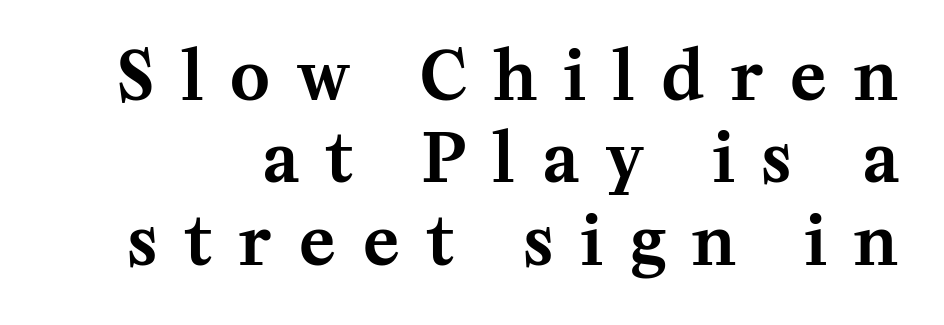
The characters display serif detailing at their extremities. This sample has the flowing, uneven cadence of proportional lettering. Designer's note — italics off, roman on. Underline: absent. The passage shown has open, widely tracked lettering throughout.
